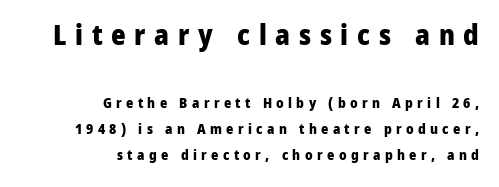
Q: Is the text bold? A: Yes.
Q: Is the text italic (slanted)? A: No, it is upright.
Q: Is the typeface a serif or a sans-serif typeface? A: Sans-serif.
Q: Is the text underlined? A: No.
Q: How is the paragraph aligned? A: Right-aligned.
Q: Is the spacing between letters normal or unusually wide? A: Unusually wide.
Q: Which block of text is set in a larger size, the first (top) or the second (bottom)? A: The first (top) one.
Q: Width (condensed, normal, or wide)? A: Normal.
Q: Stroke contrast? A: Low.
Q: x-height? A: Medium.
Q: Monospaced? A: No.
